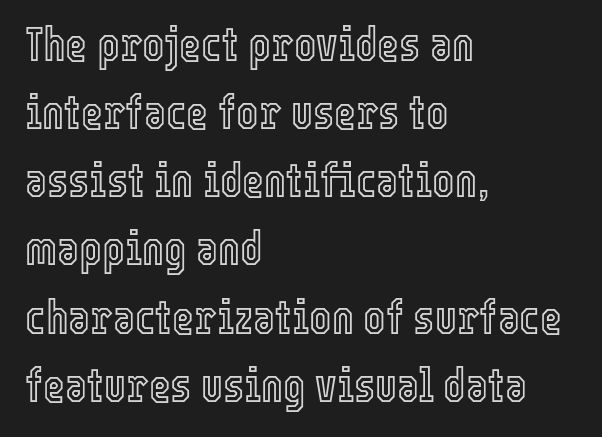
Glance below the letters and you will spot only blank space. The rag falls on the right side of this text block. The rendering uses natural spacing where letterforms have individual widths. Posture: vertical. A typesetter would call this leading conventional body-copy spacing.
